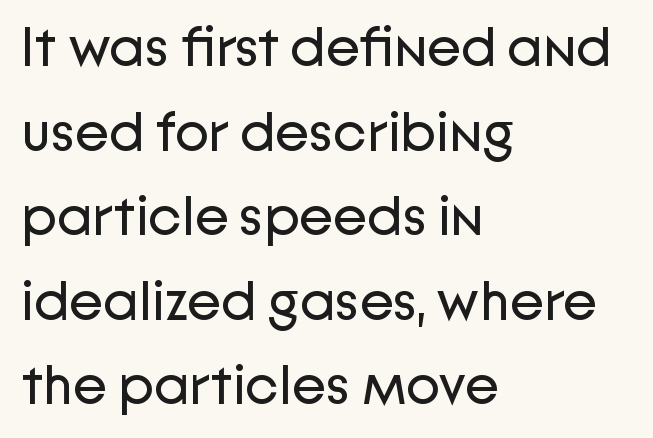
No italicization has been applied; the sample stays upright. Vertically, the passage feels balanced, rows spaced as you'd expect. Notice how the passage keeps a crisp vertical edge on the left only. Beneath every word, the page is bare.
